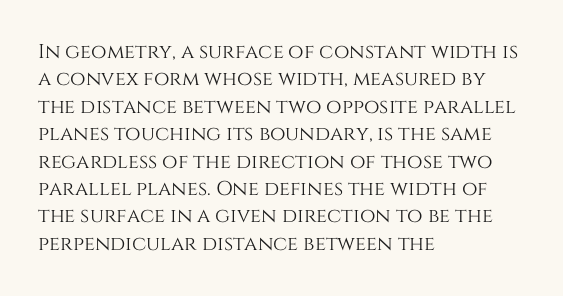
The specimen omits any rule beneath the text block's lines. The face used here is rendered with its standard letterfit. Posture: straight, roman, zero tilt. A student would call this left alignment; a typographer would say flush left, rag right. If you measured baseline to baseline, you'd find a middling distance.
